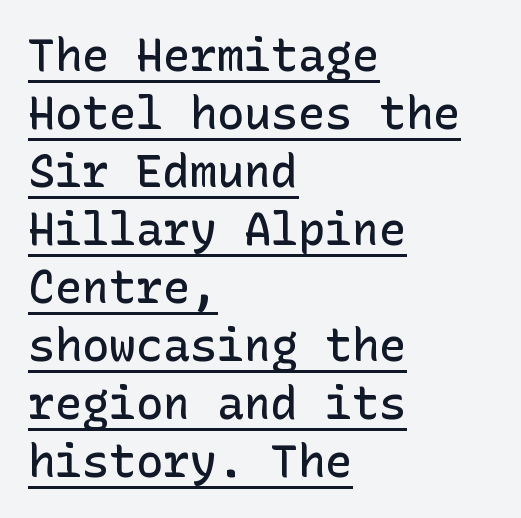
Q: Is the text bold? A: Semi-bold.
Q: Is the text italic (slanted)? A: No, it is upright.
Q: Is the typeface a serif or a sans-serif typeface? A: Sans-serif.
Q: Is the text underlined? A: Yes.
Q: How is the paragraph aligned? A: Left-aligned.
Q: Is the spacing between letters normal or unusually wide? A: Normal.
Q: Is the spacing between lines tight, normal or loose? A: Normal.
Q: Width (condensed, normal, or wide)? A: Normal.
Q: Stroke contrast? A: Low.
Q: x-height? A: Medium.
